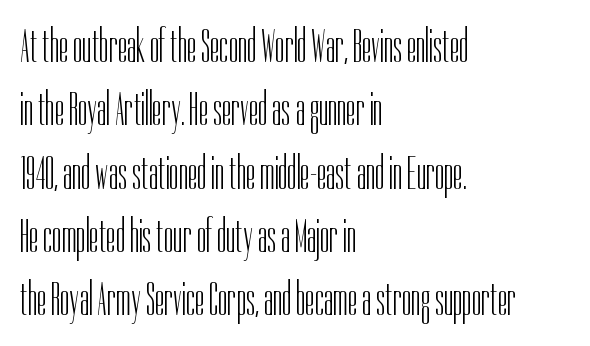
Q: Is the text bold? A: No.
Q: Is the text italic (slanted)? A: No, it is upright.
Q: Is the typeface a serif or a sans-serif typeface? A: Sans-serif.
Q: Is the text underlined? A: No.
Q: How is the paragraph aligned? A: Left-aligned.
Q: Is the spacing between letters normal or unusually wide? A: Normal.
Q: Is the spacing between lines tight, normal or loose? A: Normal.
Q: Width (condensed, normal, or wide)? A: Condensed.
Q: Stroke contrast? A: Low.
Q: x-height? A: Medium.
Q: Monospaced? A: No.
